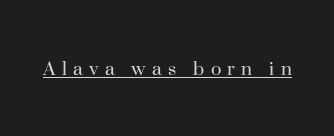
The image shows 22 px text type, upright; set unusually wide letter spacing (+0.29 em), underlined.
